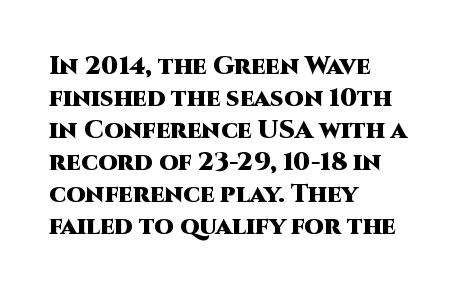
The typesetter chose a ragged-right arrangement here. The line texture is even and compact thanks to regular tracking. Summary of weight: heavy, a full bold. Vertically, the passage feels balanced, rows spaced as you'd expect. In terms of posture, this sample is upright.
